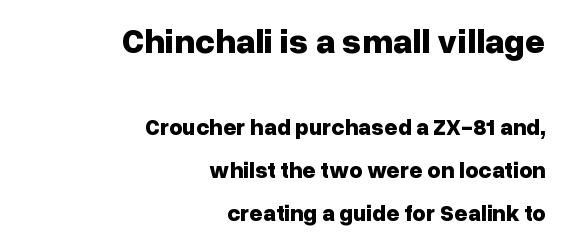
Italic: no, the glyphs are upright roman. This sample uses plain, unmodified letter spacing. The text block is weighted toward the right margin, trailing off unevenly leftward. Are there feet on the stems? There aren't — it's a sans. Look at the stroke-to-counter ratio: heavy, a bold. This sample has the flowing, uneven cadence of proportional lettering.
